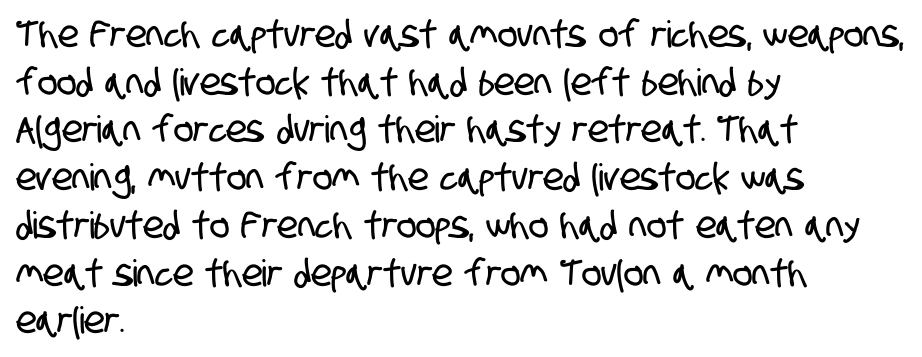
Q: Is the typeface a serif or a sans-serif typeface? A: Sans-serif.
Q: Is the text underlined? A: No.
Q: How is the paragraph aligned? A: Left-aligned.
Q: Is the spacing between letters normal or unusually wide? A: Normal.
Q: Is the spacing between lines tight, normal or loose? A: Normal.
Q: Width (condensed, normal, or wide)? A: Condensed.
Q: Stroke contrast? A: Low.
Q: x-height? A: Large.
Q: Monospaced? A: No.
